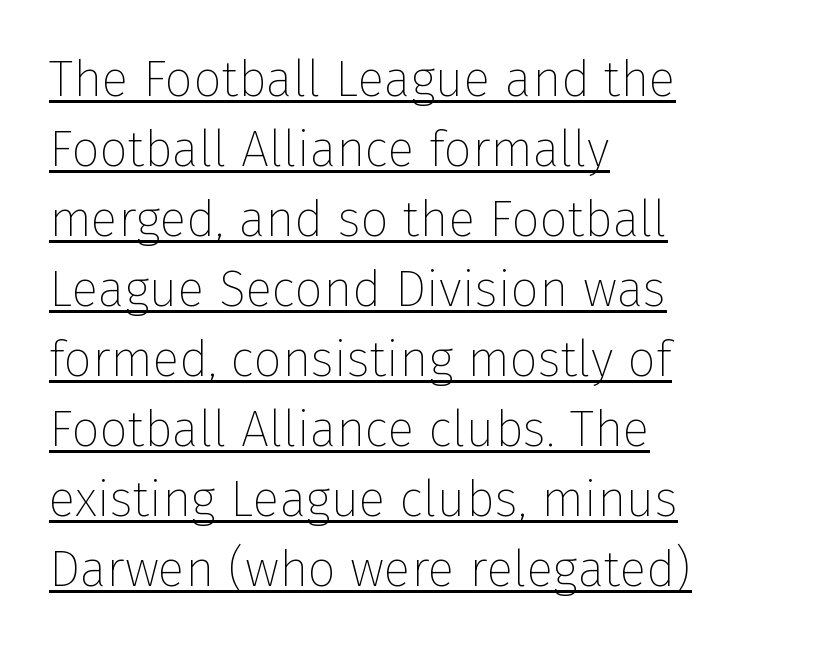
The image shows 50 px thin sans-serif type, upright; set left-aligned, normal line spacing (1.4x), normal letter spacing, underlined; low stroke contrast and a medium x-height.
